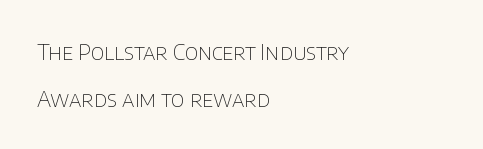
{"italic": "no", "bold": "no", "underline": "no", "align": "left", "line_spacing": "loose", "line_spacing_ratio": 2.13, "letter_spacing": "normal", "letter_spacing_em": 0.0, "glyph_px": 22}
